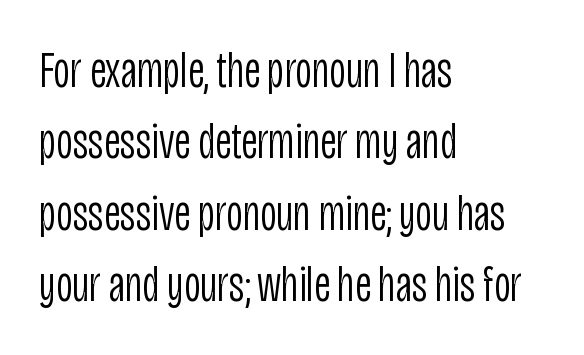
The image shows 51 px light, condensed sans-serif type, upright; set left-aligned, normal line spacing (1.4x), normal letter spacing, not underlined; low stroke contrast and a large x-height.
